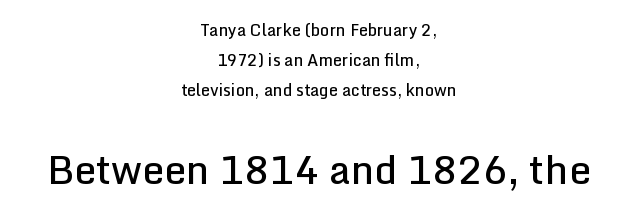
The image shows 39 px semibold sans-serif type, upright; set centered, line spacing 1.88x, normal letter spacing, not underlined; the second (bottom) block is 2.44x larger; low stroke contrast and a medium x-height.
